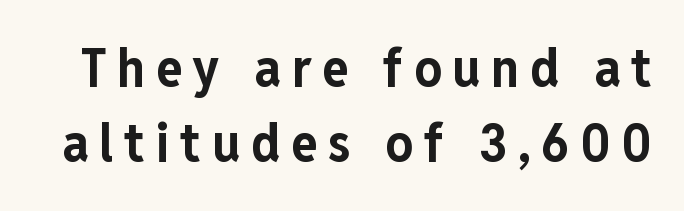
Q: Is the text bold? A: Yes.
Q: Is the text italic (slanted)? A: No, it is upright.
Q: Is the typeface a serif or a sans-serif typeface? A: Sans-serif.
Q: Is the text underlined? A: No.
Q: Is the spacing between letters normal or unusually wide? A: Unusually wide.
Q: Is the spacing between lines tight, normal or loose? A: Normal.
Q: Width (condensed, normal, or wide)? A: Condensed.
Q: Stroke contrast? A: Low.
Q: x-height? A: Medium.
Q: Monospaced? A: No.
